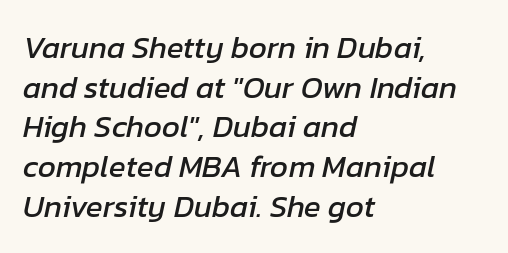
{"italic": "yes", "lean": "right", "slant_degrees": 12, "width": "normal", "stroke_contrast": "low", "x_height": "medium", "monospaced": "no", "underline": "no", "align": "left", "line_spacing": "normal", "line_spacing_ratio": 1.28, "letter_spacing": "normal", "letter_spacing_em": 0.0, "glyph_px": 31}
